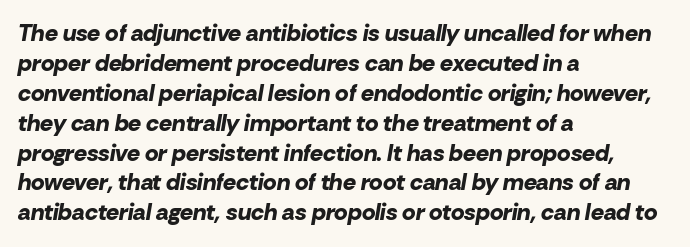
The image shows 23 px bold type, italic (leaning right); set left-aligned, normal line spacing (1.3x), normal letter spacing, not underlined.
